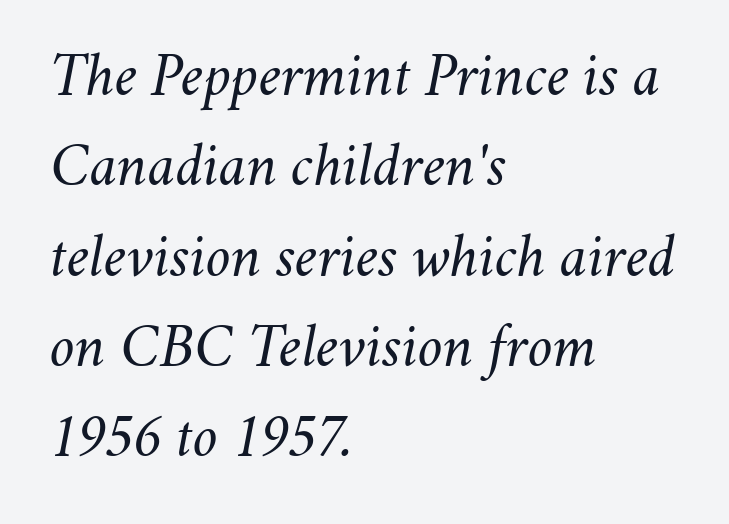
Q: Is the text bold? A: No.
Q: Is the text italic (slanted)? A: Yes, it leans right by about 11 degrees.
Q: Is the text underlined? A: No.
Q: How is the paragraph aligned? A: Left-aligned.
Q: Is the spacing between letters normal or unusually wide? A: Normal.
Q: Is the spacing between lines tight, normal or loose? A: Normal.
Q: Width (condensed, normal, or wide)? A: Normal.
Q: Stroke contrast? A: Medium.
Q: x-height? A: Small.
Q: Monospaced? A: No.
